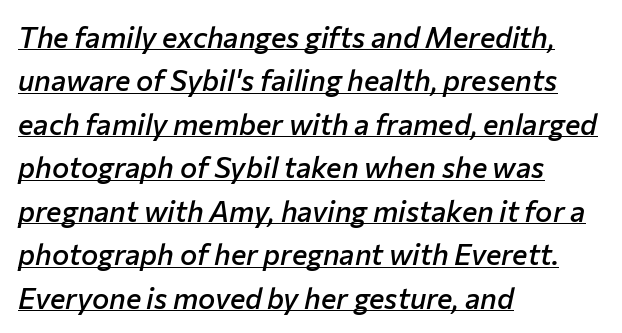
Q: Is the text bold? A: Semi-bold.
Q: Is the text italic (slanted)? A: Yes, it leans right by about 12 degrees.
Q: Is the text underlined? A: Yes.
Q: How is the paragraph aligned? A: Left-aligned.
Q: Is the spacing between letters normal or unusually wide? A: Normal.
Q: Is the spacing between lines tight, normal or loose? A: Normal.
Q: Width (condensed, normal, or wide)? A: Normal.
Q: Stroke contrast? A: Low.
Q: x-height? A: Medium.
Q: Monospaced? A: No.
